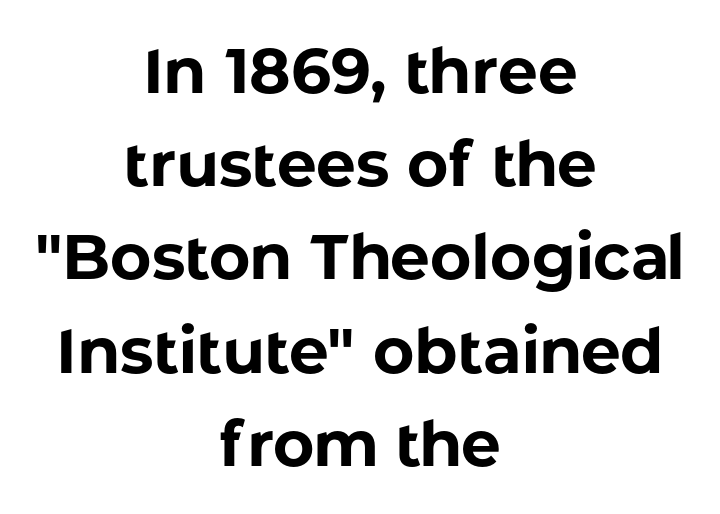
{"serif": "no", "italic": "no", "bold": "yes", "weight": "bold", "width": "normal", "stroke_contrast": "low", "x_height": "medium", "monospaced": "no", "underline": "no", "align": "center", "line_spacing": "normal", "line_spacing_ratio": 1.48, "letter_spacing": "normal", "letter_spacing_em": 0.0, "glyph_px": 63}
